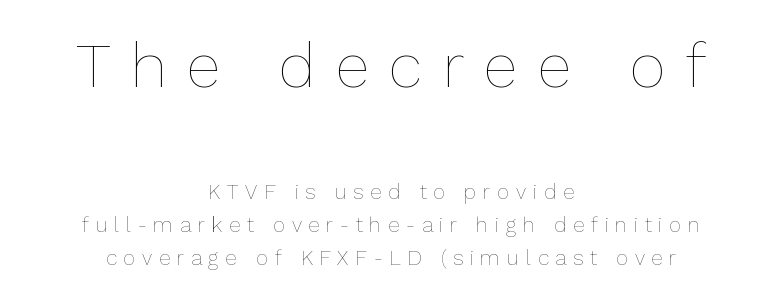
The image shows 63 px thin type, upright; set centered, normal line spacing (1.59x), unusually wide letter spacing (+0.32 em), not underlined; the first (top) block is 3.0x larger; low stroke contrast and a medium x-height.
